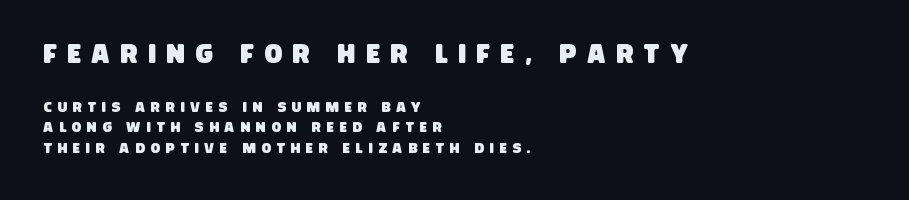
{"underline": "no", "align": "left", "line_spacing": "normal", "line_spacing_ratio": 1.44, "letter_spacing": "wide", "letter_spacing_em": 0.41, "larger_block": "first", "size_ratio": 1.86, "glyph_px": 26}
